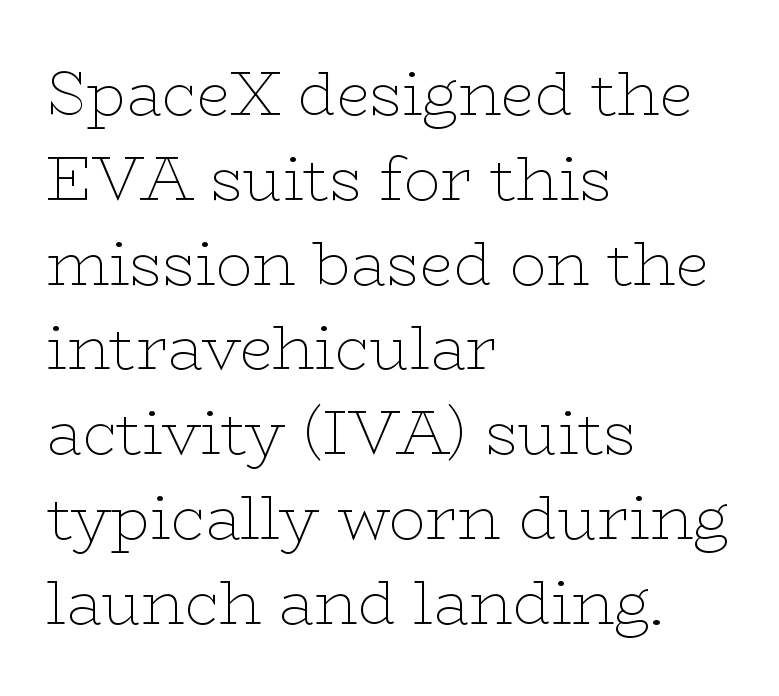
Standard letterfit; no display-style spreading of the glyphs. Is this a heavy cut? Hardly; it is regular or lighter. The text block is weighted toward the left margin, trailing off unevenly rightward. Proportional: the letters do not fall into vertical columns. The typography opts for an upright posture over an oblique one. The typeface chosen for these lines features serifs.
